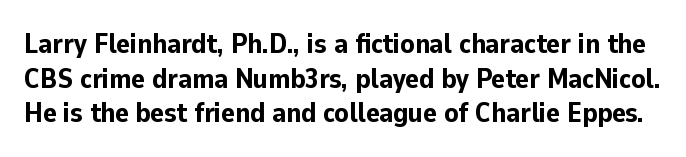
The image shows 28 px bold sans-serif type, upright; set line spacing 1.24x, normal letter spacing, not underlined; low stroke contrast and a medium x-height.
